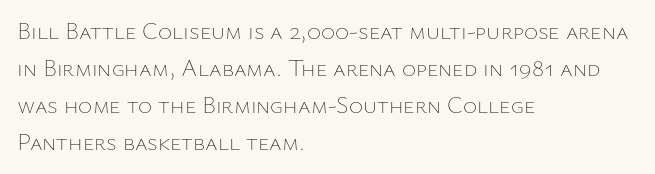
Q: Is the text bold? A: No.
Q: Is the text italic (slanted)? A: No, it is upright.
Q: Is the text underlined? A: No.
Q: How is the paragraph aligned? A: Left-aligned.
Q: Is the spacing between letters normal or unusually wide? A: Normal.
Q: Is the spacing between lines tight, normal or loose? A: Normal.
